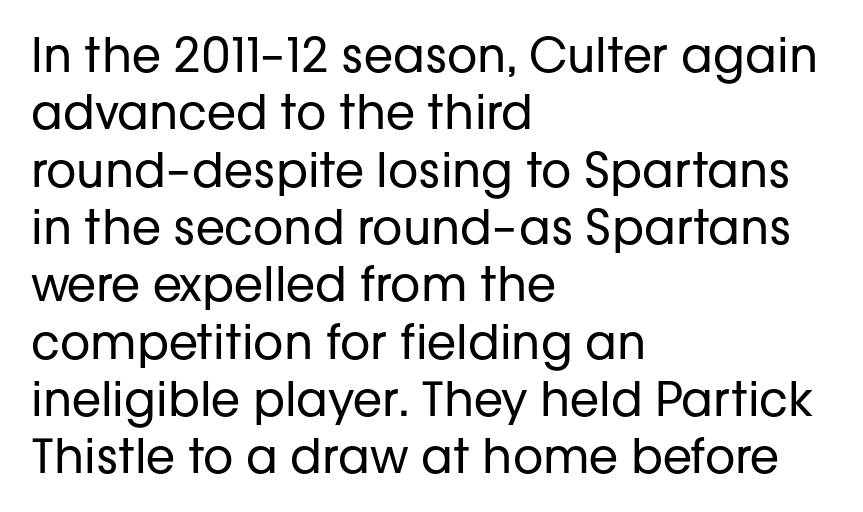
The image shows 47 px regular-weight sans-serif type, upright; set left-aligned, line spacing 1.22x, normal letter spacing, not underlined; low stroke contrast and a medium x-height.
